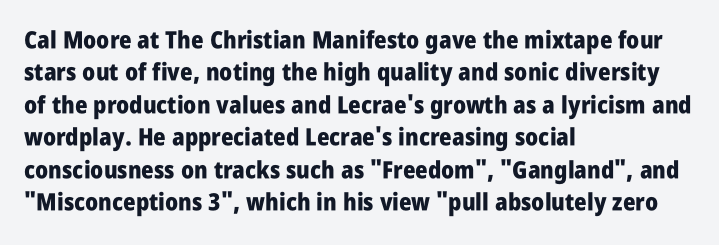
The image shows 24 px bold type, upright; set left-aligned, normal line spacing (1.35x), normal letter spacing, not underlined.
